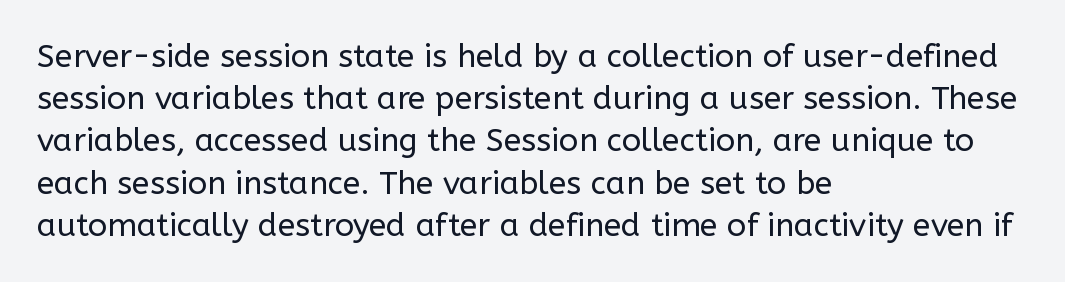
Q: Is the text bold? A: No.
Q: Is the text italic (slanted)? A: No, it is upright.
Q: Is the typeface a serif or a sans-serif typeface? A: Sans-serif.
Q: Is the text underlined? A: No.
Q: How is the paragraph aligned? A: Left-aligned.
Q: Is the spacing between letters normal or unusually wide? A: Normal.
Q: Is the spacing between lines tight, normal or loose? A: Normal.
Q: Width (condensed, normal, or wide)? A: Normal.
Q: Stroke contrast? A: Low.
Q: x-height? A: Medium.
Q: Monospaced? A: No.
